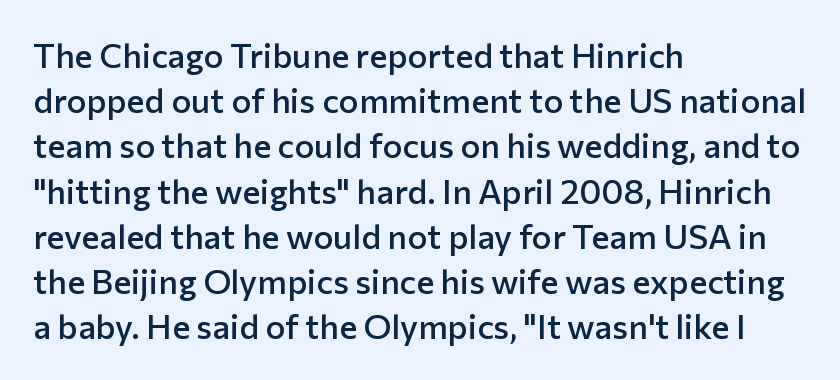
The image shows 34 px semibold sans-serif type, upright; set left-aligned, normal line spacing (1.33x), normal letter spacing, not underlined; low stroke contrast and a medium x-height.
